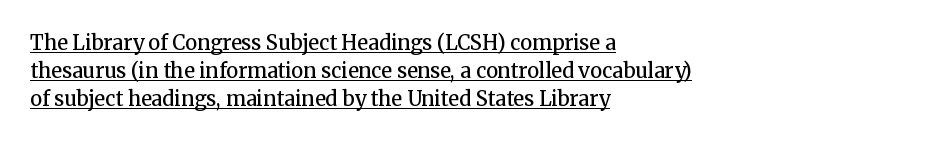
{"italic": "no", "bold": "semi", "underline": "yes", "align": "left", "line_spacing": "normal", "line_spacing_ratio": 1.4, "letter_spacing": "normal", "letter_spacing_em": 0.0, "glyph_px": 20}
